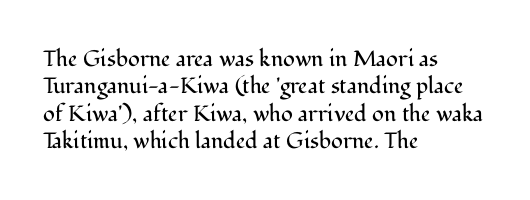
The image shows 22 px text type, upright; set left-aligned, line spacing 1.24x, normal letter spacing, not underlined.
